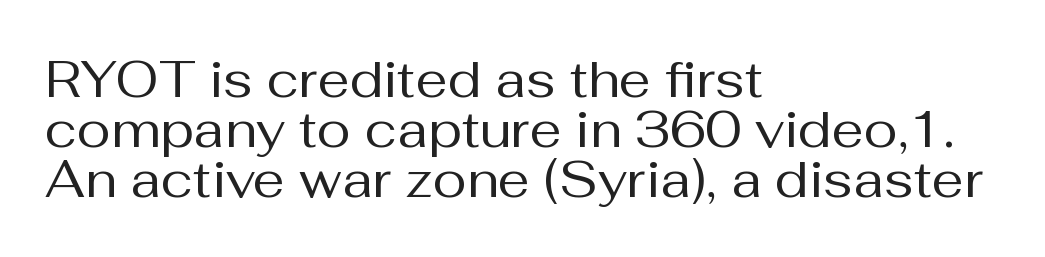
{"serif": "no", "italic": "no", "bold": "no", "weight": "regular", "width": "normal", "stroke_contrast": "medium", "x_height": "medium", "monospaced": "no", "underline": "no", "align": "left", "line_spacing": "tight", "line_spacing_ratio": 0.98, "letter_spacing": "normal", "letter_spacing_em": 0.0, "glyph_px": 51}
